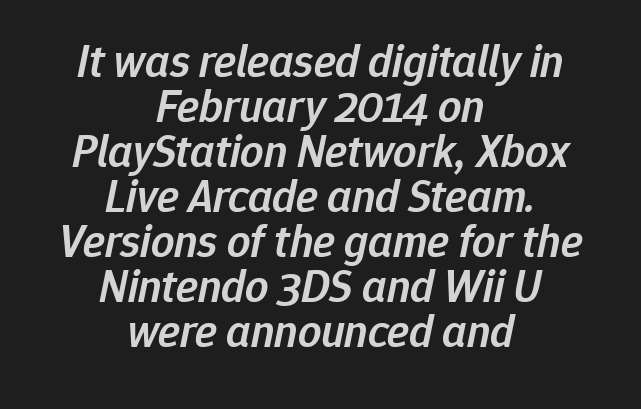
Spacing verdict: proportional, widths tailored to each character. Inter-character spacing is left at the font's built-in metrics. The lines in this sample share a center point and differ in where they start and stop. Summary of weight: moderately heavy, a semibold.
